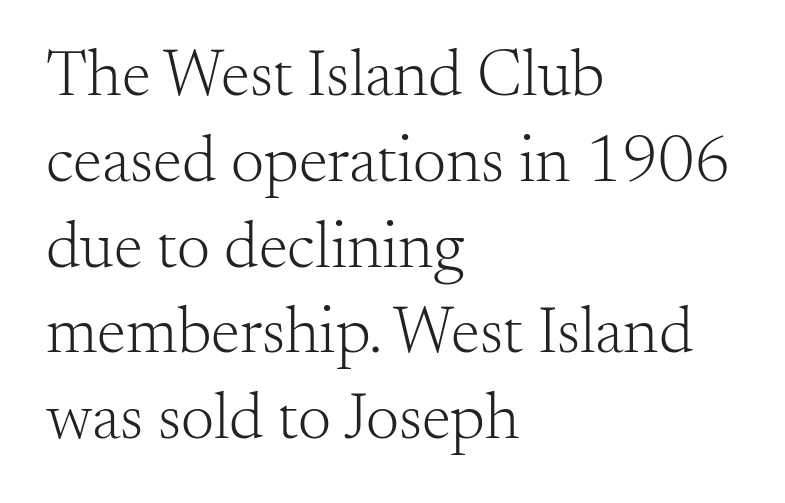
Anything drawn beneath the words? Only blank space. Weight: regular or lighter. In terms of letterspacing, this is plain default setting. The glyphs in this specimen are seriffed. All the whitespace from short lines collects on the right. Spacing verdict: proportional, widths tailored to each character.
